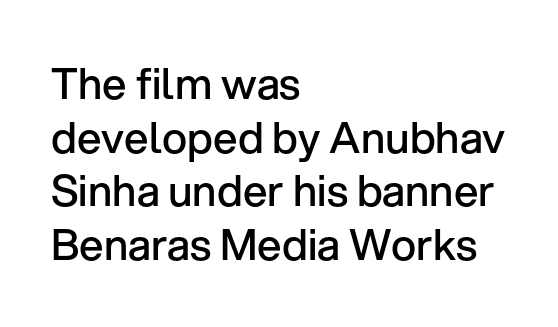
No word sits above an underline. What kind of face is this? One without serifs — a sans. Rendered with straight, roman letterforms. Compared with typical paragraphs, the rows here are spaced about the same. Compared with typical body copy, the letter spacing here is the same.
